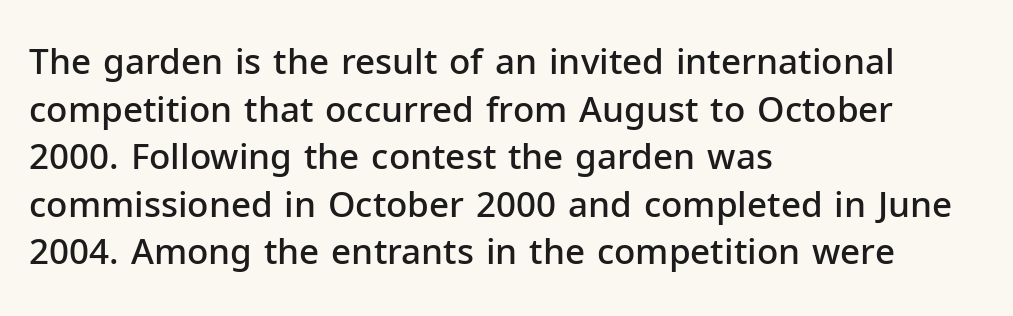
Q: Is the text bold? A: Semi-bold.
Q: Is the text italic (slanted)? A: No, it is upright.
Q: Is the typeface a serif or a sans-serif typeface? A: Sans-serif.
Q: Is the text underlined? A: No.
Q: How is the paragraph aligned? A: Left-aligned.
Q: Is the spacing between letters normal or unusually wide? A: Normal.
Q: Is the spacing between lines tight, normal or loose? A: Normal.
Q: Width (condensed, normal, or wide)? A: Normal.
Q: Stroke contrast? A: Low.
Q: x-height? A: Medium.
Q: Monospaced? A: No.
